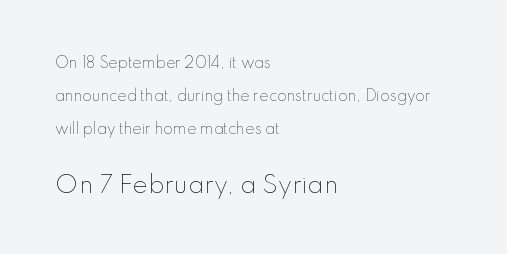
The image shows 23 px text type, upright; set left-aligned, loose line spacing (2.37x), normal letter spacing, not underlined; the second (bottom) block is 1.64x larger.
